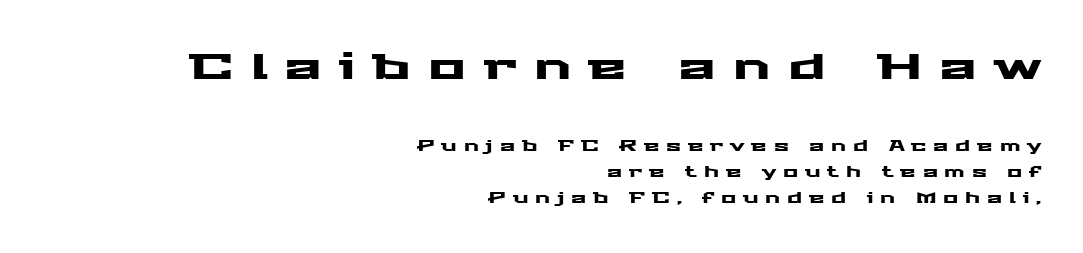
{"serif": "no", "italic": "no", "width": "wide", "stroke_contrast": "medium", "x_height": "medium", "monospaced": "no", "underline": "no", "align": "right", "line_spacing_ratio": 1.88, "letter_spacing": "wide", "letter_spacing_em": 0.49, "larger_block": "first", "size_ratio": 2.5, "glyph_px": 35}
